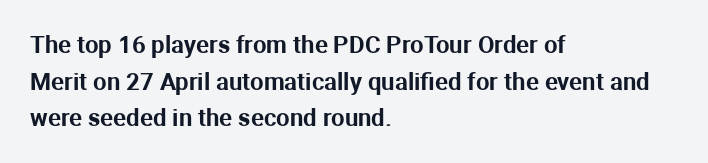
The image shows 24 px text type, upright; set left-aligned, normal line spacing (1.53x), normal letter spacing, not underlined.
